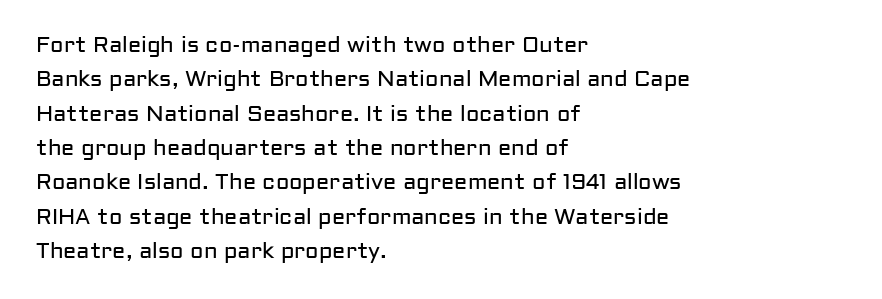
{"italic": "no", "bold": "no", "underline": "no", "align": "left", "line_spacing": "normal", "line_spacing_ratio": 1.56, "letter_spacing": "normal", "letter_spacing_em": 0.0, "glyph_px": 22}
